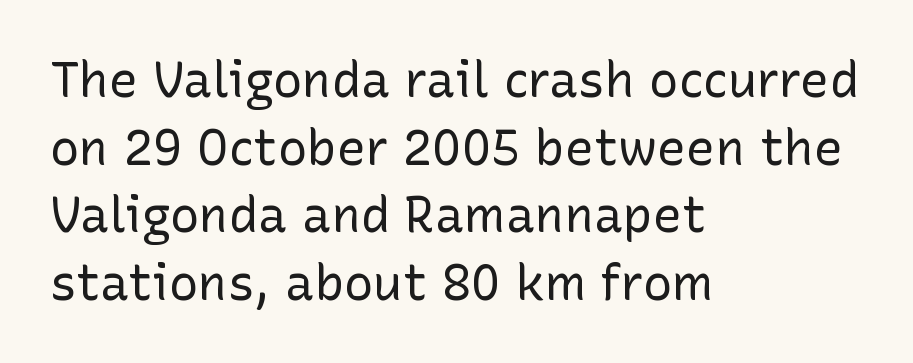
{"serif": "no", "italic": "no", "bold": "no", "weight": "regular", "width": "normal", "stroke_contrast": "low", "x_height": "medium", "monospaced": "no", "underline": "no", "align": "left", "line_spacing": "normal", "line_spacing_ratio": 1.38, "letter_spacing": "normal", "letter_spacing_em": 0.0, "glyph_px": 49}
